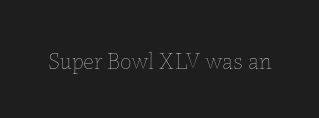
The image shows 23 px text type, upright; set normal letter spacing, not underlined.
